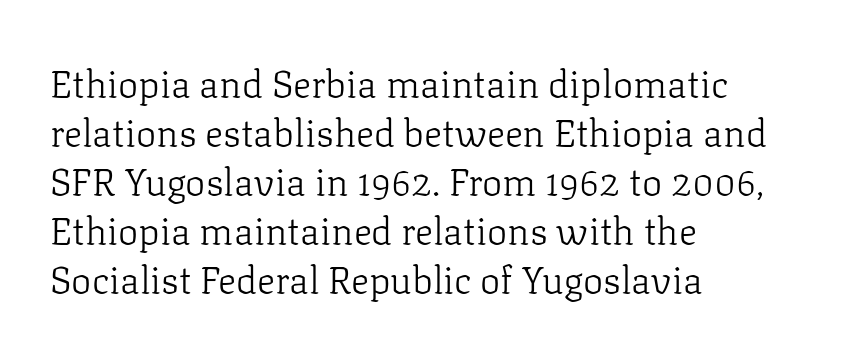
{"serif": "yes", "italic": "no", "bold": "no", "weight": "light", "width": "normal", "stroke_contrast": "low", "x_height": "medium", "monospaced": "no", "underline": "no", "align": "left", "line_spacing": "normal", "line_spacing_ratio": 1.29, "letter_spacing": "normal", "letter_spacing_em": 0.0, "glyph_px": 38}
